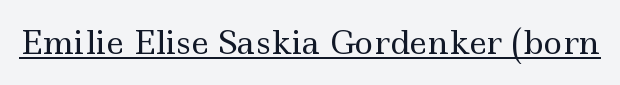
{"serif": "yes", "italic": "no", "bold": "no", "weight": "regular", "width": "wide", "x_height": "small", "monospaced": "no", "underline": "yes", "letter_spacing": "normal", "letter_spacing_em": 0.0, "glyph_px": 32}
